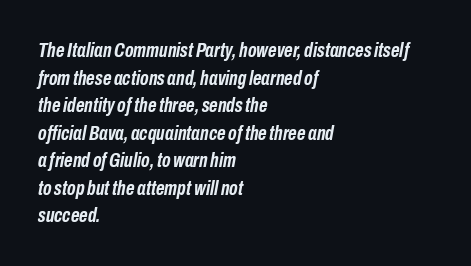
The letters are slanted; this is an italic face. Leftover space on each line is placed entirely after the last word. The face used here is rendered with its standard letterfit. Descender tails drop into unmarked territory. Typographic density is high because the face is bold. Leading: standard.
